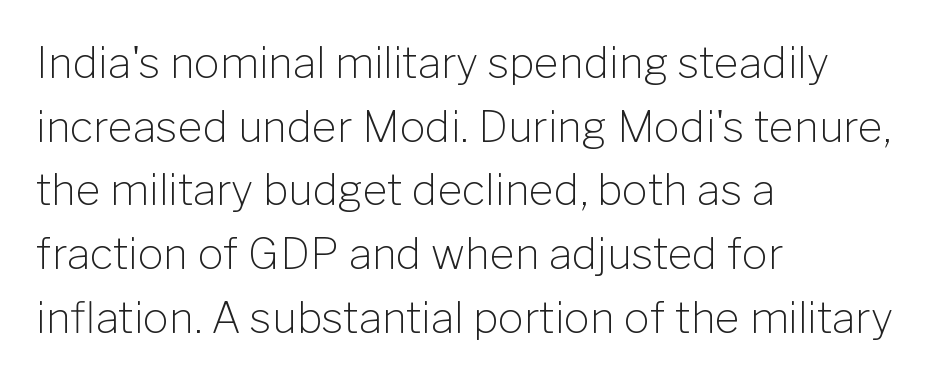
{"serif": "no", "italic": "no", "bold": "no", "weight": "light", "width": "normal", "stroke_contrast": "low", "x_height": "medium", "monospaced": "no", "underline": "no", "align": "left", "line_spacing": "normal", "line_spacing_ratio": 1.48, "letter_spacing": "normal", "letter_spacing_em": 0.0, "glyph_px": 43}
